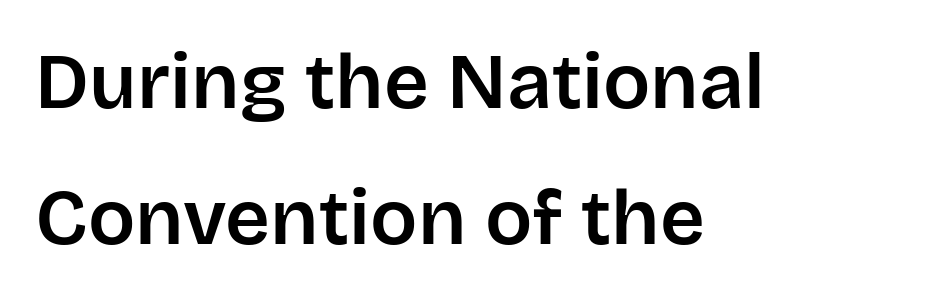
The image shows 78 px sans-serif type, upright; set left-aligned, line spacing 1.74x, normal letter spacing, not underlined; low stroke contrast and a large x-height.
